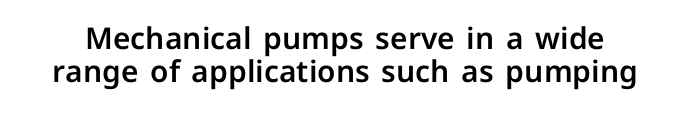
Q: Is the text italic (slanted)? A: No, it is upright.
Q: Is the typeface a serif or a sans-serif typeface? A: Sans-serif.
Q: Is the text underlined? A: No.
Q: Is the spacing between letters normal or unusually wide? A: Normal.
Q: Is the spacing between lines tight, normal or loose? A: Tight.
Q: Width (condensed, normal, or wide)? A: Normal.
Q: Stroke contrast? A: Low.
Q: x-height? A: Medium.
Q: Monospaced? A: No.
